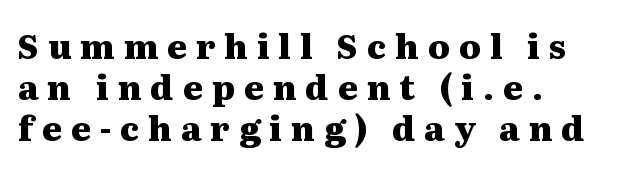
The image shows 34 px heavy, wide serif type, upright; set left-aligned, line spacing 1.2x, unusually wide letter spacing (+0.26 em), not underlined; medium stroke contrast and a medium x-height.
